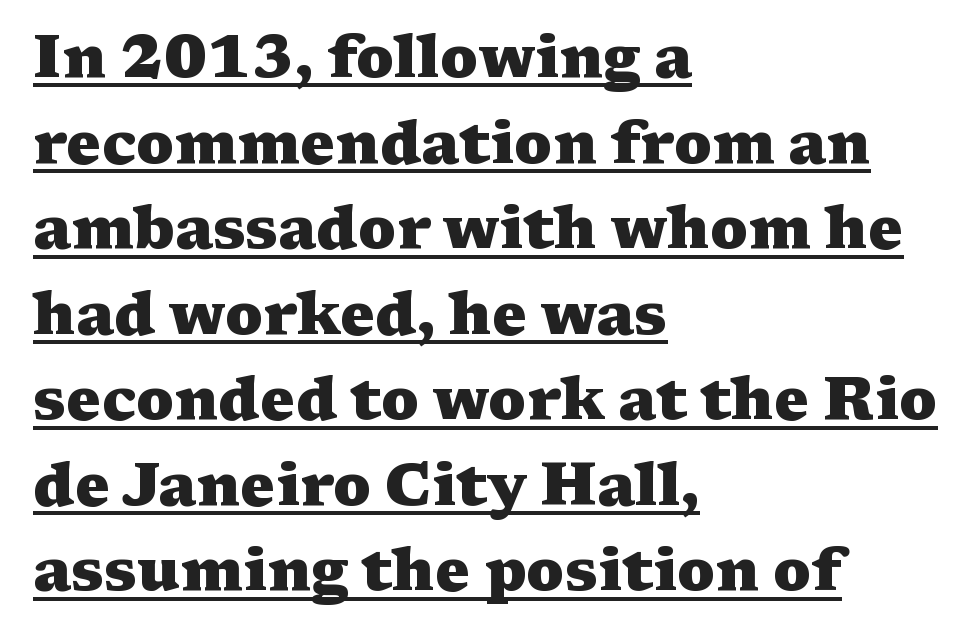
The image shows 59 px heavy, wide serif type, upright; set left-aligned, normal line spacing (1.45x), normal letter spacing, underlined; medium stroke contrast and a medium x-height.
